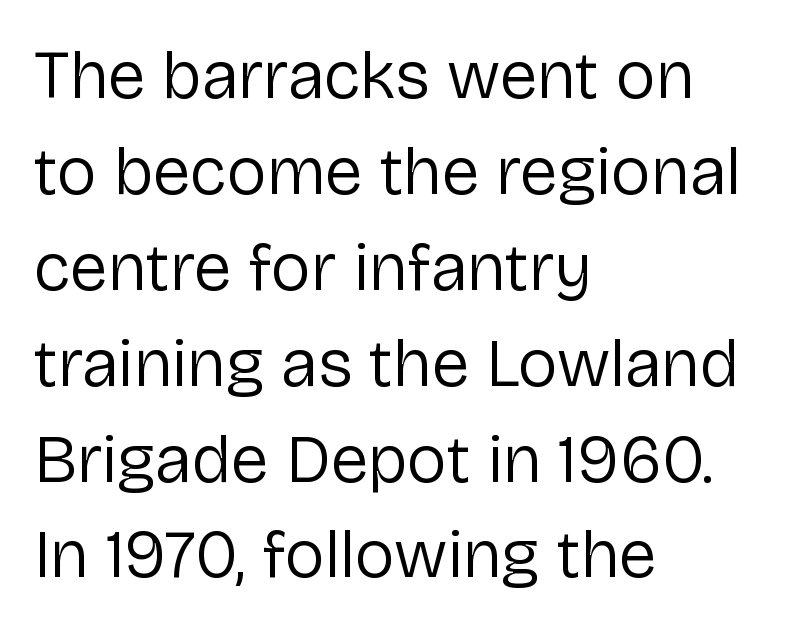
Q: Is the text bold? A: No.
Q: Is the text italic (slanted)? A: No, it is upright.
Q: Is the typeface a serif or a sans-serif typeface? A: Sans-serif.
Q: Is the text underlined? A: No.
Q: How is the paragraph aligned? A: Left-aligned.
Q: Is the spacing between letters normal or unusually wide? A: Normal.
Q: Is the spacing between lines tight, normal or loose? A: Normal.
Q: Width (condensed, normal, or wide)? A: Normal.
Q: Stroke contrast? A: Low.
Q: x-height? A: Medium.
Q: Monospaced? A: No.
